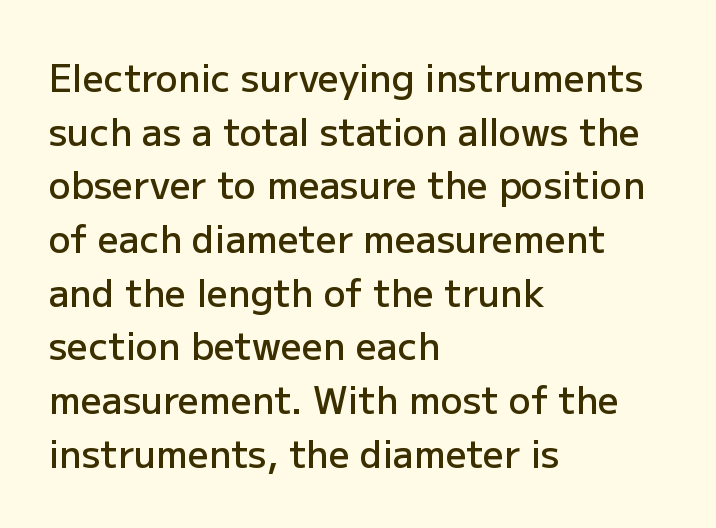
The image shows 37 px semibold sans-serif type, upright; set left-aligned, normal line spacing (1.45x), normal letter spacing, not underlined; low stroke contrast and a medium x-height.
